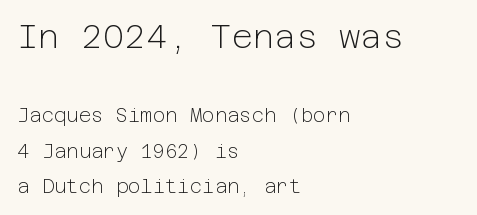
{"serif": "no", "italic": "no", "bold": "no", "weight": "light", "width": "normal", "stroke_contrast": "low", "x_height": "medium", "underline": "no", "align": "left", "line_spacing_ratio": 1.85, "letter_spacing": "normal", "letter_spacing_em": 0.0, "larger_block": "first", "size_ratio": 1.74, "glyph_px": 33}
